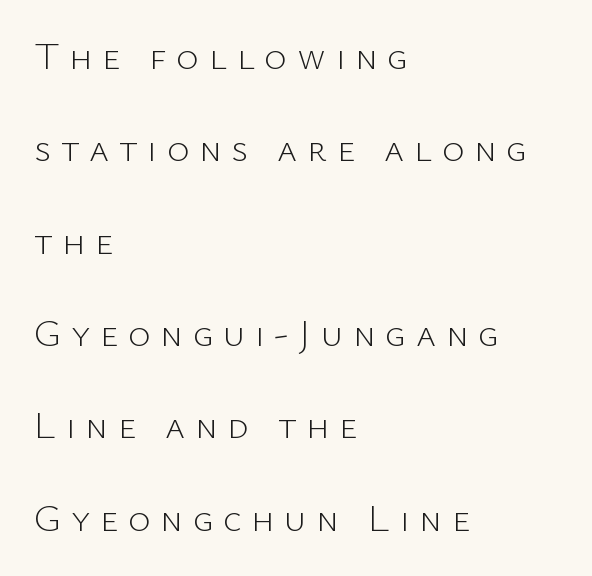
In terms of letterform style, serifs are entirely absent. Quick note: not italic, upright. The letters advance in unequal steps, a hallmark of proportional type. The strokes are not fattened; the text isn't bold.
